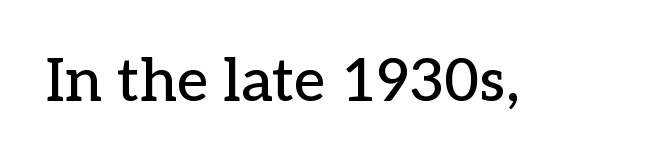
The image shows 60 px serif type, upright; set normal letter spacing, not underlined; low stroke contrast and a medium x-height.
